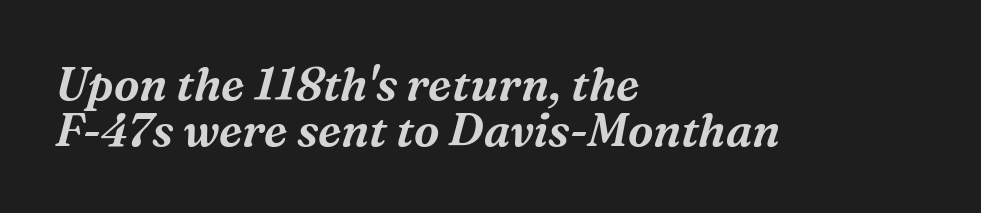
{"serif": "yes", "italic": "yes", "lean": "right", "slant_degrees": 16, "width": "normal", "stroke_contrast": "medium", "x_height": "medium", "monospaced": "no", "underline": "no", "align": "left", "line_spacing": "tight", "line_spacing_ratio": 1.0, "letter_spacing": "normal", "letter_spacing_em": 0.0, "glyph_px": 46}
